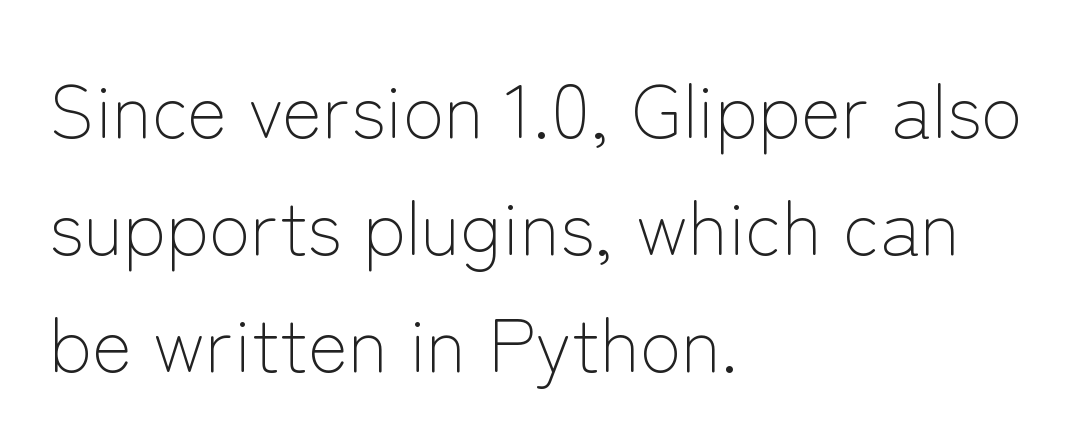
{"serif": "no", "italic": "no", "bold": "no", "weight": "light", "width": "normal", "stroke_contrast": "low", "x_height": "medium", "monospaced": "no", "underline": "no", "align": "left", "line_spacing": "normal", "line_spacing_ratio": 1.54, "letter_spacing": "normal", "letter_spacing_em": 0.0, "glyph_px": 76}
